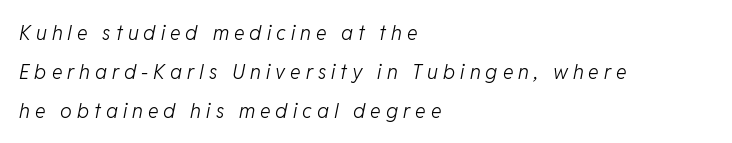
{"italic": "yes", "lean": "right", "slant_degrees": 11, "bold": "no", "underline": "no", "align": "left", "line_spacing": "loose", "line_spacing_ratio": 1.95, "letter_spacing": "wide", "letter_spacing_em": 0.25, "glyph_px": 20}
